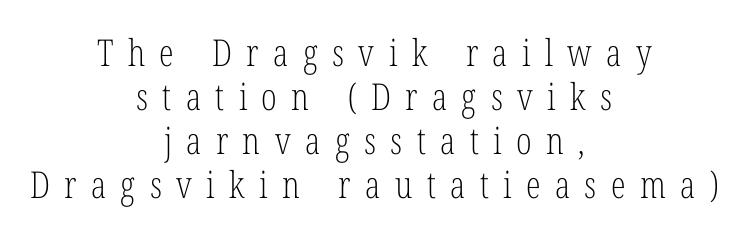
This sample uses expanded letter spacing, leaving extra air between glyphs. Reading down the block, each line starts at a different indent, mirrored at its end. The foot of each line stays bare and open. Do the characters align in a grid? No, the font is proportional. Is the stroke heavy? The answer is a plain regular-or-lighter. Italic: no, the glyphs are upright roman.
